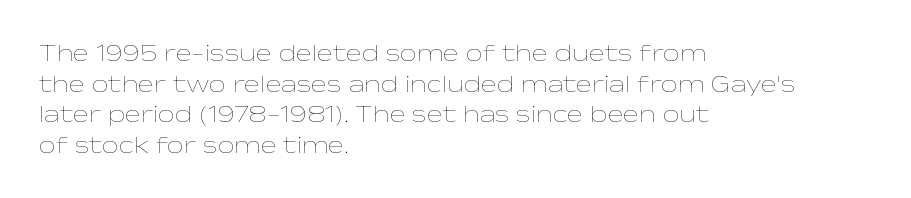
The image shows 24 px text type, upright; set left-aligned, normal line spacing (1.28x), normal letter spacing, not underlined.
